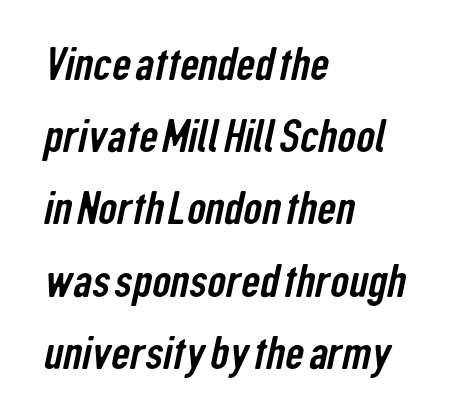
{"serif": "no", "width": "condensed", "stroke_contrast": "low", "x_height": "medium", "monospaced": "no", "underline": "no", "align": "left", "line_spacing": "normal", "line_spacing_ratio": 1.57, "letter_spacing": "normal", "letter_spacing_em": 0.0, "glyph_px": 46}
